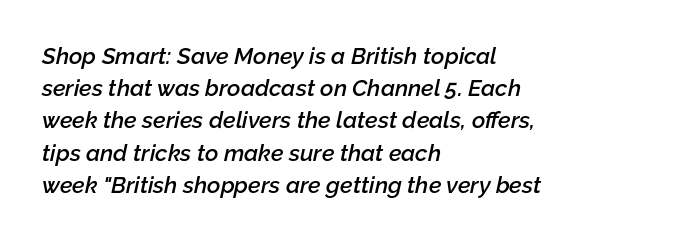
If you measured baseline to baseline, you'd find a middling distance. Emphasis by weight is partial: semibold. Designer's note — italics engaged. Just letters on the line, the space beneath them empty.
